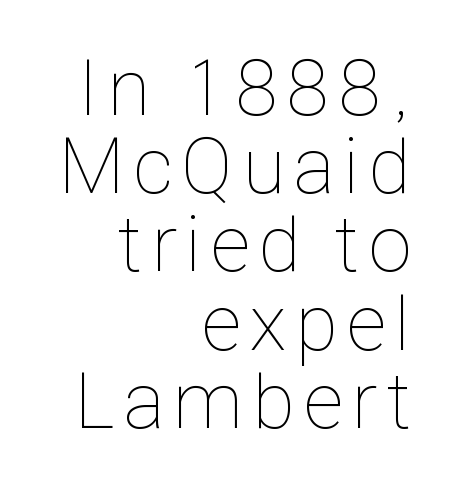
The face used here is proportionally spaced, like ordinary book or web type. The foot of each line stays bare and open. Tightly led — the rows are bunched. This sample uses an upright cut, with every glyph sitting square on the baseline. Leftover space on each line is placed entirely before the opening word. Is the type heavy? It reads as light-to-regular instead.
